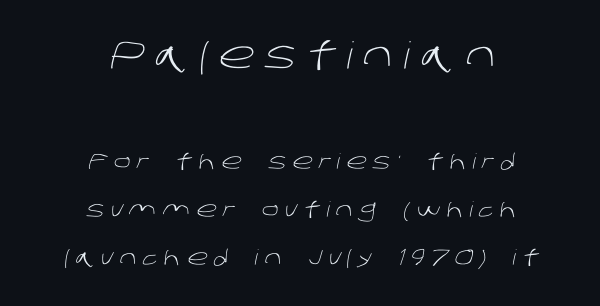
The image shows 37 px light sans-serif type; set centered, loose line spacing (2.28x), unusually wide letter spacing (+0.3 em), not underlined; the first (top) block is 1.76x larger; low stroke contrast and a large x-height.
